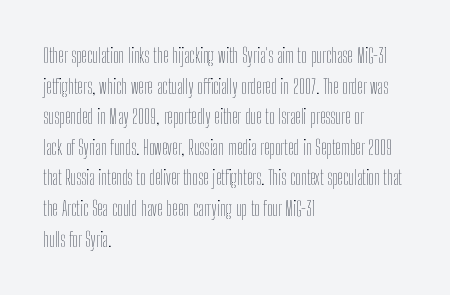
Q: Is the text bold? A: No.
Q: Is the text italic (slanted)? A: No, it is upright.
Q: Is the text underlined? A: No.
Q: How is the paragraph aligned? A: Left-aligned.
Q: Is the spacing between letters normal or unusually wide? A: Normal.
Q: Is the spacing between lines tight, normal or loose? A: Normal.
